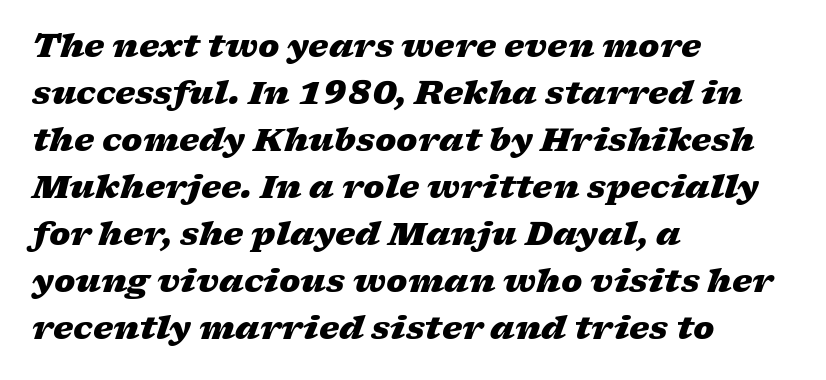
Look at the stroke-to-counter ratio: heavy, a bold. Just letters on the line, the space beneath them empty. Standard letterfit; no display-style spreading of the glyphs. The rendering applies a slant to the glyphs.
